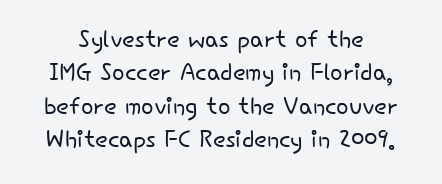
Q: Is the text bold? A: No.
Q: Is the text italic (slanted)? A: No, it is upright.
Q: Is the typeface a serif or a sans-serif typeface? A: Sans-serif.
Q: Is the text underlined? A: No.
Q: Is the spacing between letters normal or unusually wide? A: Normal.
Q: Is the spacing between lines tight, normal or loose? A: Tight.
Q: Width (condensed, normal, or wide)? A: Normal.
Q: Stroke contrast? A: Low.
Q: x-height? A: Small.
Q: Monospaced? A: No.
